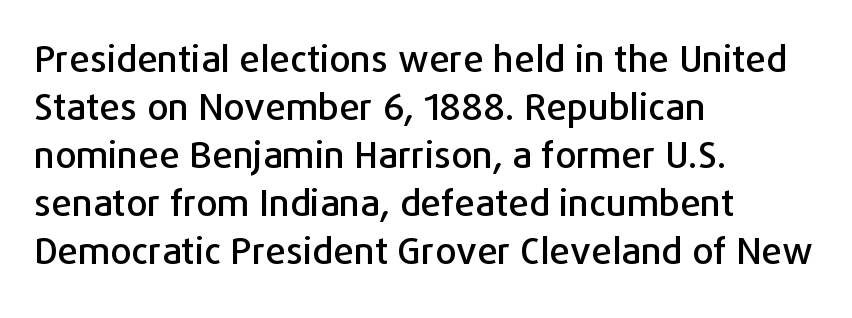
The image shows 37 px sans-serif type, upright; set left-aligned, normal line spacing (1.3x), normal letter spacing, not underlined; low stroke contrast and a medium x-height.
